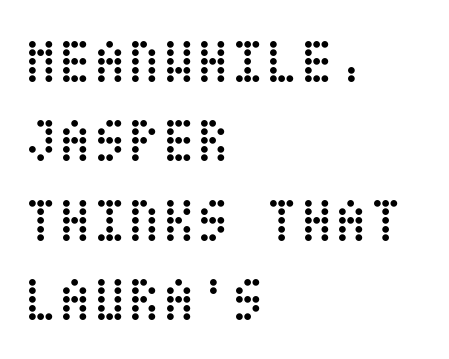
The image shows 63 px regular-weight, condensed type, upright; set left-aligned, normal line spacing (1.26x), normal letter spacing, not underlined; low stroke contrast and a large x-height.
